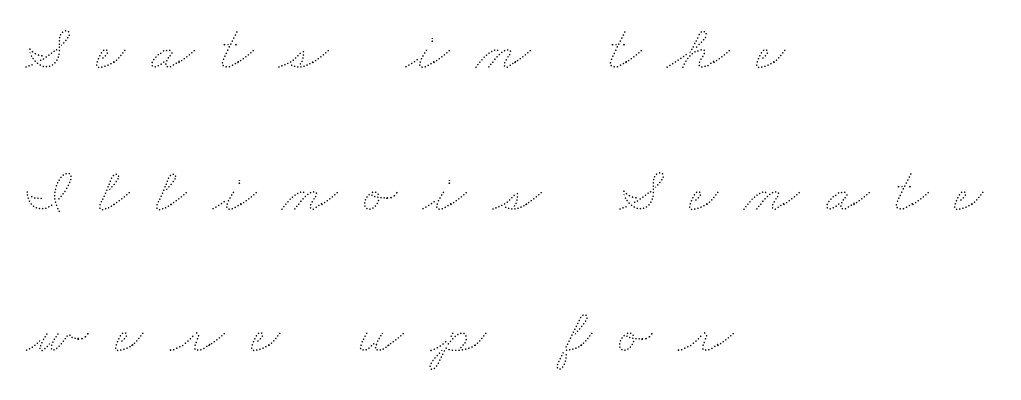
{"bold": "no", "weight": "thin", "width": "wide", "stroke_contrast": "medium", "x_height": "small", "monospaced": "no", "underline": "no", "align": "left", "line_spacing": "loose", "line_spacing_ratio": 2.25, "letter_spacing": "wide", "letter_spacing_em": 0.42, "glyph_px": 63}
